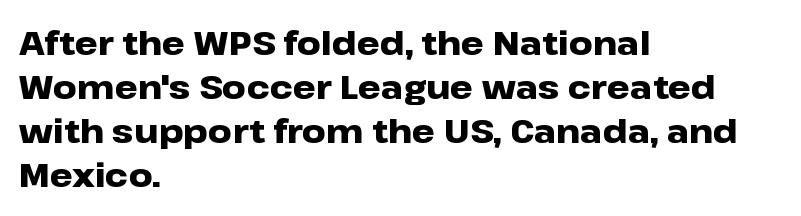
The image shows 33 px heavy, wide sans-serif type, upright; set left-aligned, normal line spacing (1.33x), normal letter spacing, not underlined; low stroke contrast and a medium x-height.
